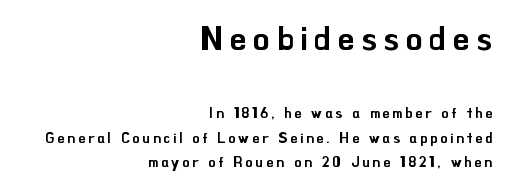
Q: Is the text italic (slanted)? A: No, it is upright.
Q: Is the typeface a serif or a sans-serif typeface? A: Sans-serif.
Q: Is the text underlined? A: No.
Q: How is the paragraph aligned? A: Right-aligned.
Q: Is the spacing between letters normal or unusually wide? A: Unusually wide.
Q: Which block of text is set in a larger size, the first (top) or the second (bottom)? A: The first (top) one.
Q: Width (condensed, normal, or wide)? A: Normal.
Q: Stroke contrast? A: Low.
Q: x-height? A: Small.
Q: Monospaced? A: No.
